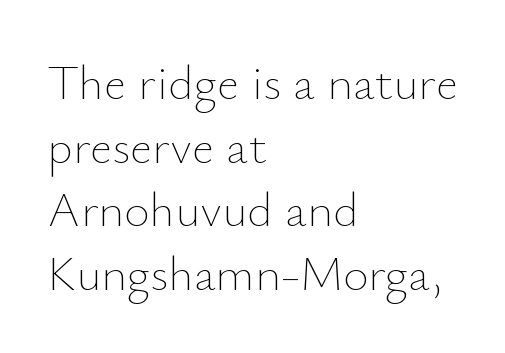
{"italic": "no", "bold": "no", "weight": "thin", "width": "normal", "stroke_contrast": "low", "x_height": "small", "monospaced": "no", "underline": "no", "align": "left", "line_spacing": "normal", "line_spacing_ratio": 1.3, "letter_spacing": "normal", "letter_spacing_em": 0.0, "glyph_px": 49}
